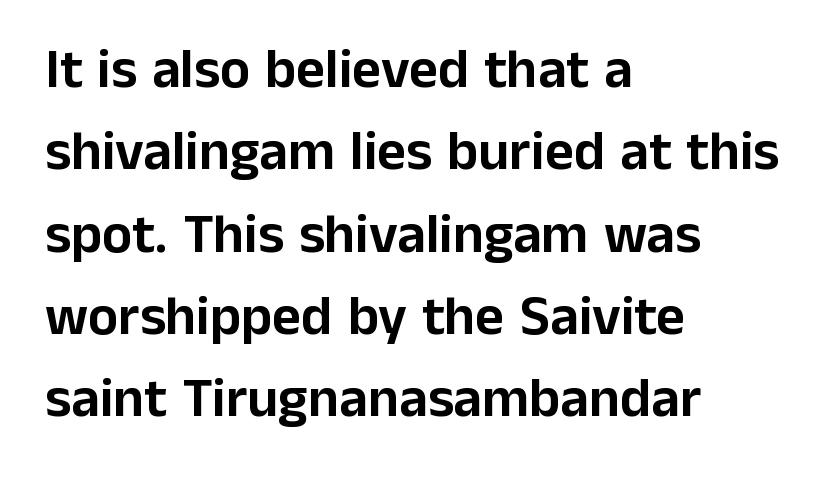
The image shows 56 px sans-serif type, upright; set left-aligned, normal line spacing (1.47x), normal letter spacing, not underlined; low stroke contrast and a medium x-height.
